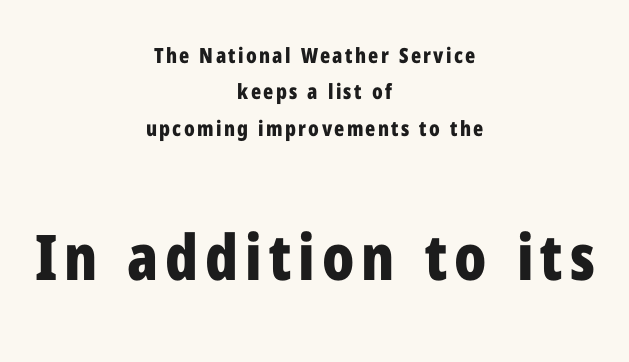
Character widths vary here, with narrow letters taking less room than wide ones. Anything drawn beneath the words? Only blank space. The setting favours the middle, as headings and verse often do. The letters stand straight up with perfectly vertical stems. Does the type have serifs? No, each stem ends abruptly. Type size steps up from the first block to the second.
